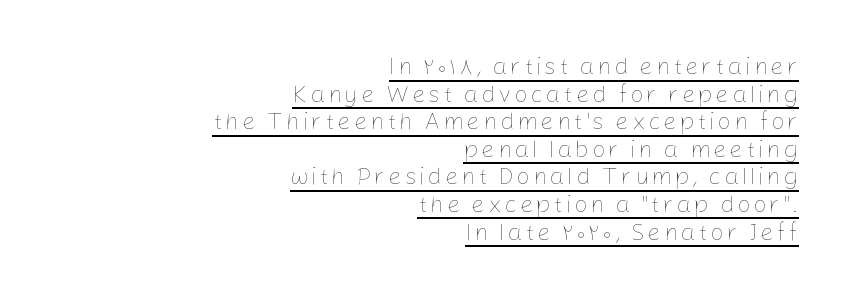
Q: Is the text bold? A: No.
Q: Is the text italic (slanted)? A: No, it is upright.
Q: Is the text underlined? A: Yes.
Q: How is the paragraph aligned? A: Right-aligned.
Q: Is the spacing between lines tight, normal or loose? A: Tight.
